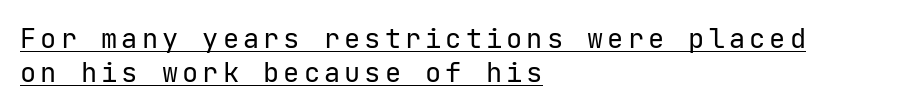
The image shows 27 px text type, upright; set left-aligned, normal line spacing (1.27x), underlined.
